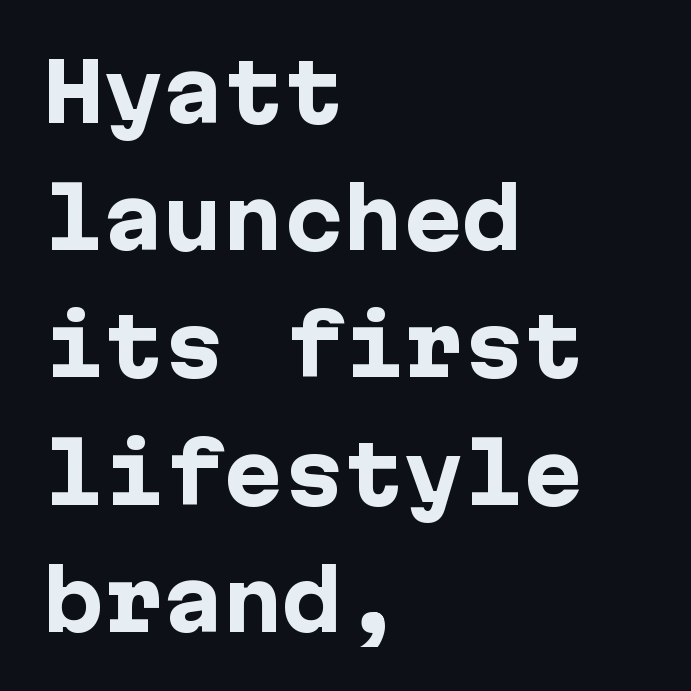
Q: Is the text bold? A: Yes.
Q: Is the text italic (slanted)? A: No, it is upright.
Q: Is the typeface a serif or a sans-serif typeface? A: Sans-serif.
Q: Is the text underlined? A: No.
Q: How is the paragraph aligned? A: Left-aligned.
Q: Is the spacing between letters normal or unusually wide? A: Normal.
Q: Is the spacing between lines tight, normal or loose? A: Normal.
Q: Width (condensed, normal, or wide)? A: Normal.
Q: Stroke contrast? A: Low.
Q: x-height? A: Medium.
